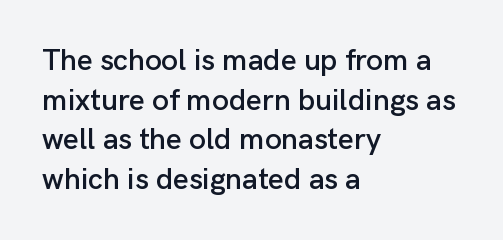
The image shows 30 px sans-serif type, upright; set left-aligned, normal line spacing (1.32x), normal letter spacing, not underlined; low stroke contrast and a medium x-height.
